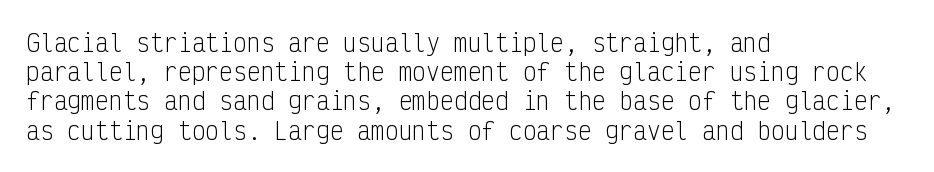
Q: Is the text bold? A: No.
Q: Is the text italic (slanted)? A: No, it is upright.
Q: Is the text underlined? A: No.
Q: How is the paragraph aligned? A: Left-aligned.
Q: Is the spacing between letters normal or unusually wide? A: Normal.
Q: Is the spacing between lines tight, normal or loose? A: Normal.
